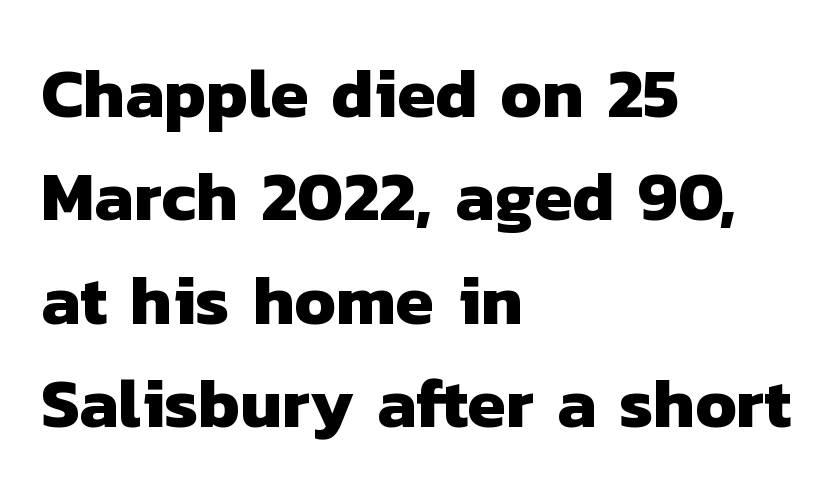
{"serif": "no", "bold": "yes", "weight": "heavy", "width": "normal", "stroke_contrast": "low", "x_height": "medium", "monospaced": "no", "underline": "no", "align": "left", "line_spacing": "normal", "line_spacing_ratio": 1.5, "letter_spacing": "normal", "letter_spacing_em": 0.0, "glyph_px": 69}
